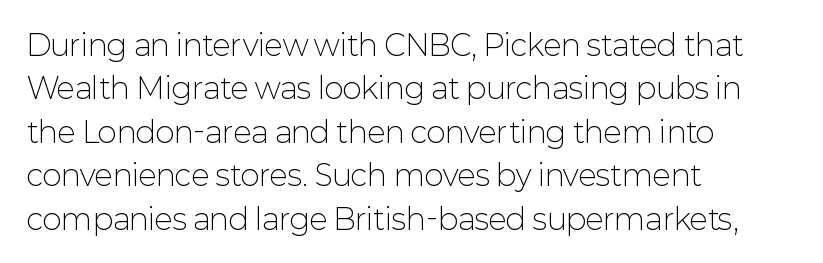
The image shows 29 px light sans-serif type, upright; set left-aligned, normal line spacing (1.5x), normal letter spacing, not underlined; low stroke contrast and a medium x-height.
